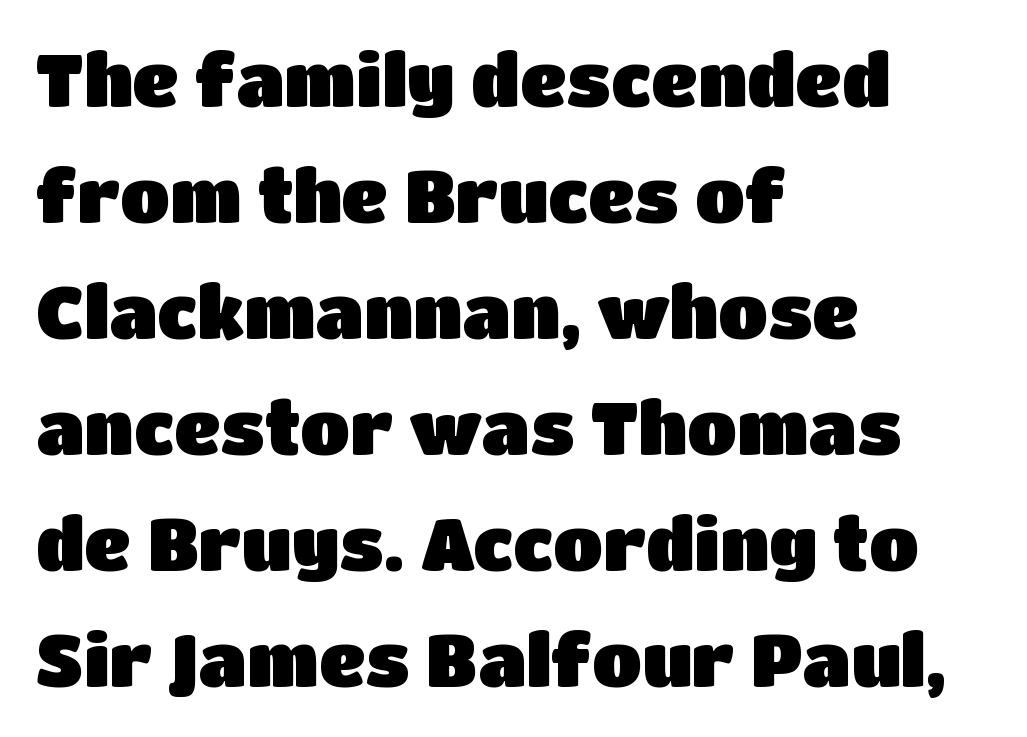
The passage shown is typed in a proportional face where columns would drift. Type without underlining. In terms of letterspacing, this is plain default setting. I'd call this a sans setting — the letters go barefoot. Italic: no, the glyphs are upright roman. All the whitespace from short lines collects on the right.
